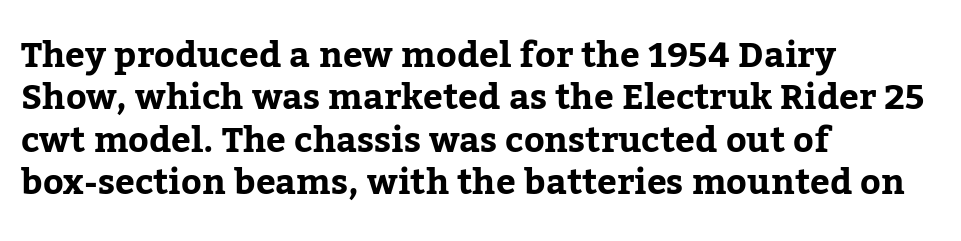
The image shows 35 px serif type, upright; set left-aligned, line spacing 1.21x, normal letter spacing, not underlined; low stroke contrast and a medium x-height.
